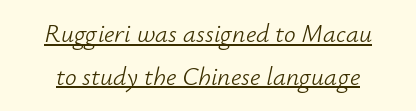
Designer's note — italics engaged. Notice how descenders clear the ascenders below comfortably — that's standard leading. The string is rendered with underlining switched on. A typesetter would call this zero additional tracking. Is the type heavy? It reads as light-to-regular instead.
